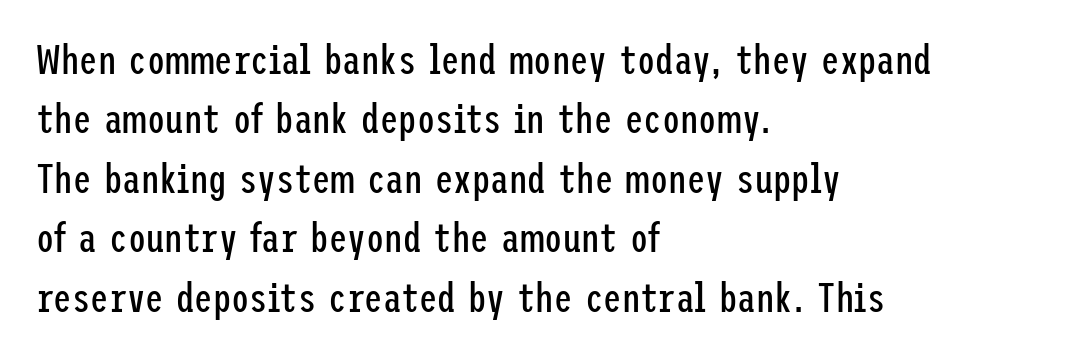
This sample is left-justified, so line endings fall wherever the words run out. The space between consecutive lines is moderate. Each row of text sits above clean, open space. Serifs: no, the terminals of the letterforms are clean. Default kerning and tracking; the words read as compact shapes.
